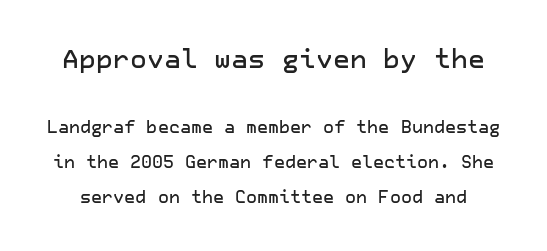
Q: Is the text italic (slanted)? A: No, it is upright.
Q: Is the text underlined? A: No.
Q: Is the spacing between letters normal or unusually wide? A: Normal.
Q: Is the spacing between lines tight, normal or loose? A: Loose.
Q: Which block of text is set in a larger size, the first (top) or the second (bottom)? A: The first (top) one.
